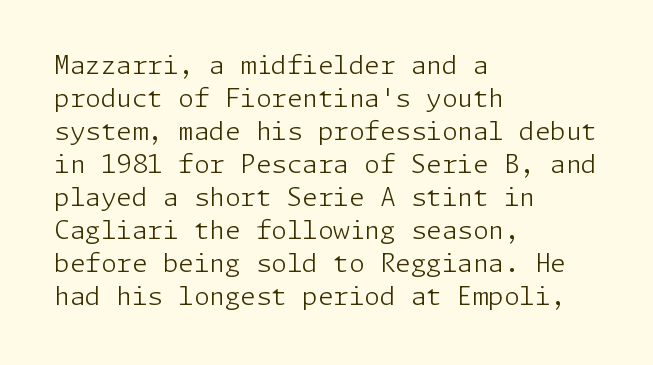
{"italic": "no", "bold": "no", "underline": "no", "align": "left", "line_spacing": "normal", "line_spacing_ratio": 1.32, "letter_spacing": "normal", "letter_spacing_em": 0.0, "glyph_px": 25}
